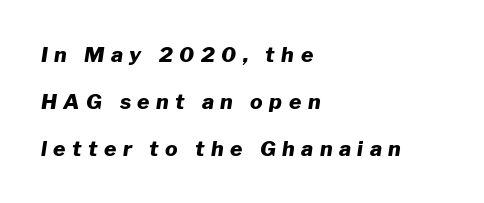
{"italic": "yes", "lean": "right", "slant_degrees": 8, "bold": "yes", "underline": "no", "align": "left", "line_spacing": "loose", "line_spacing_ratio": 2.23, "letter_spacing": "wide", "letter_spacing_em": 0.31, "glyph_px": 21}
